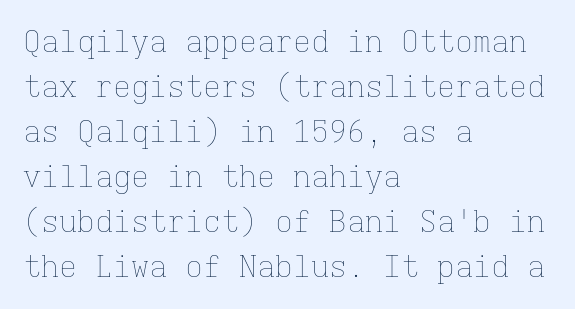
{"italic": "no", "bold": "no", "weight": "thin", "width": "normal", "stroke_contrast": "low", "x_height": "medium", "monospaced": "yes", "underline": "no", "align": "left", "line_spacing": "normal", "line_spacing_ratio": 1.5, "letter_spacing": "normal", "letter_spacing_em": 0.0, "glyph_px": 30}
